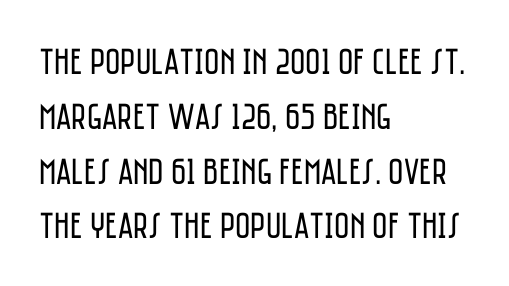
Bare-footed words on every line. The face used here is proportionally spaced, like ordinary book or web type. Honestly, the row spacing looks completely unremarkable. Check where the strokes stop: nothing finishes them off — pure sans. No extra ink here — the face is not bold. Is there any slant? The stems are plumb.
